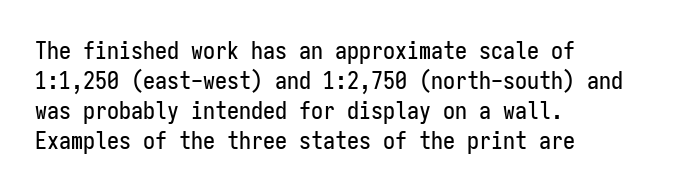
The image shows 24 px text type, upright; set left-aligned, normal line spacing (1.25x), normal letter spacing, not underlined.
